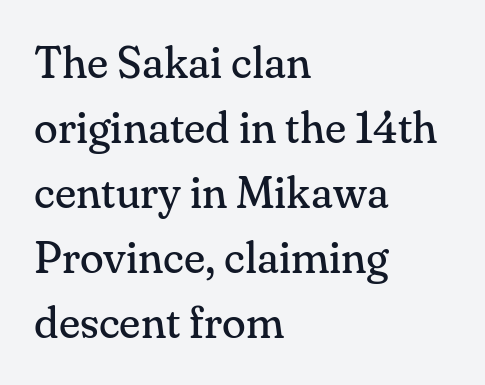
{"serif": "yes", "italic": "no", "bold": "no", "weight": "regular", "width": "normal", "stroke_contrast": "medium", "x_height": "small", "monospaced": "no", "underline": "no", "align": "left", "line_spacing": "normal", "line_spacing_ratio": 1.48, "letter_spacing": "normal", "letter_spacing_em": 0.0, "glyph_px": 44}
